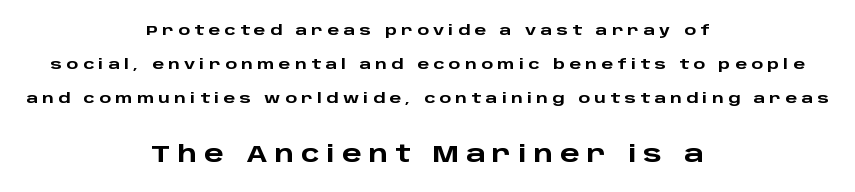
{"italic": "no", "bold": "yes", "underline": "no", "align": "center", "line_spacing": "loose", "line_spacing_ratio": 2.43, "letter_spacing": "wide", "letter_spacing_em": 0.31, "larger_block": "second", "size_ratio": 1.64, "glyph_px": 23}
